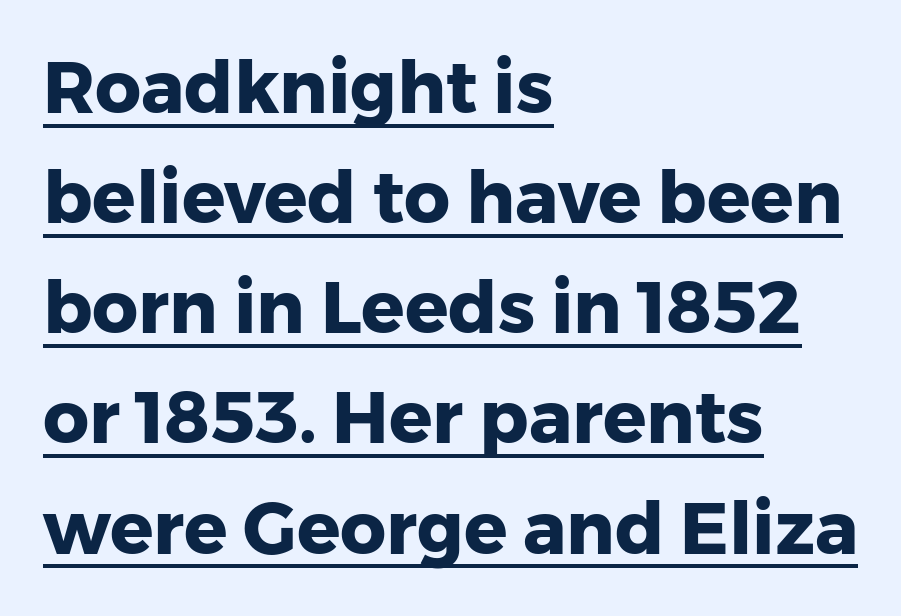
Students, observe the line beneath the letters — that is underlining. Does the type have serifs? No, each stem ends abruptly. Italic? Not at all — the glyphs are vertical. These lines are rendered in a variable-pitch font. The passage is arranged the way most books set body copy — flush left. The rendering uses a bold face; every stroke is thick and dark.
